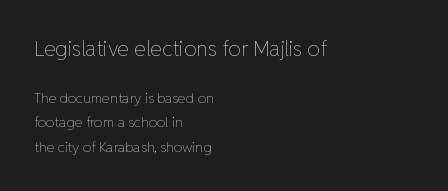
Italic: no, the glyphs are upright roman. Is the letter spacing exaggerated? No — it looks like the ordinary default. Weight: in the light-to-regular range. Which of the two is more prominent by size? The first, at the top.
